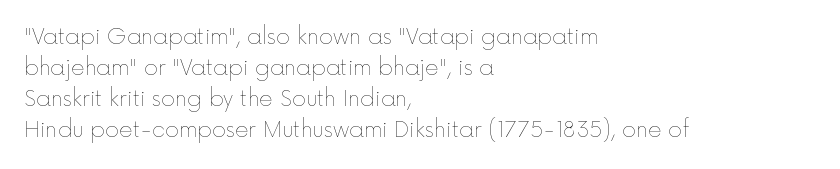
No chunkiness to these letters — they're not bold. The area under the type is left untouched. This rendering uses left alignment, leaving the right contour irregular. The font's upright variant was chosen for this text. Compared with typical body copy, the letter spacing here is the same.
